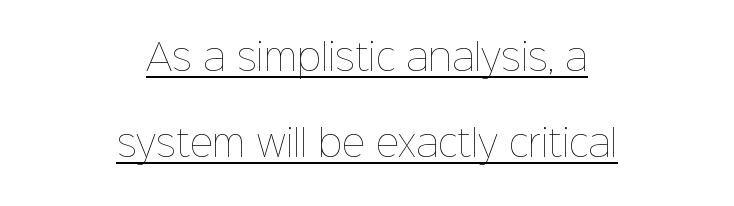
Q: Is the text bold? A: No.
Q: Is the text italic (slanted)? A: No, it is upright.
Q: Is the text underlined? A: Yes.
Q: How is the paragraph aligned? A: Centered.
Q: Is the spacing between letters normal or unusually wide? A: Normal.
Q: Is the spacing between lines tight, normal or loose? A: Loose.
Q: Width (condensed, normal, or wide)? A: Normal.
Q: Stroke contrast? A: Low.
Q: x-height? A: Medium.
Q: Monospaced? A: No.
